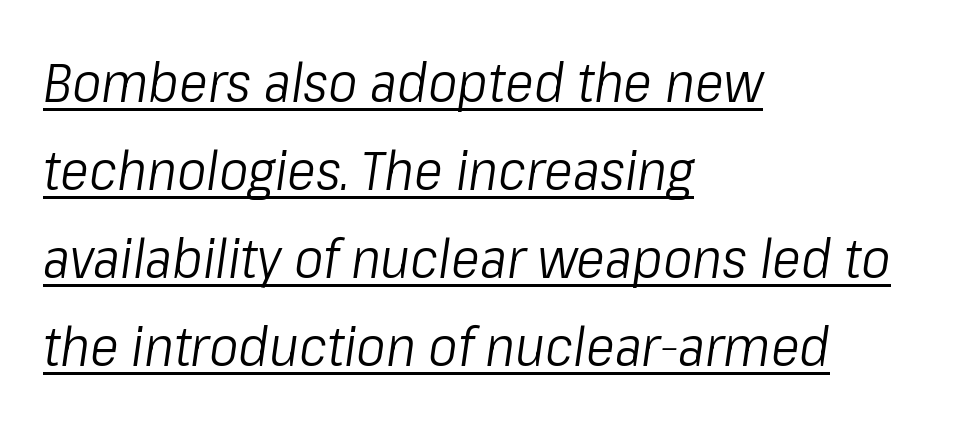
{"italic": "yes", "lean": "right", "slant_degrees": 8, "bold": "no", "weight": "light", "width": "condensed", "stroke_contrast": "low", "x_height": "medium", "monospaced": "no", "underline": "yes", "align": "left", "line_spacing": "normal", "line_spacing_ratio": 1.6, "letter_spacing": "normal", "letter_spacing_em": 0.0, "glyph_px": 55}
